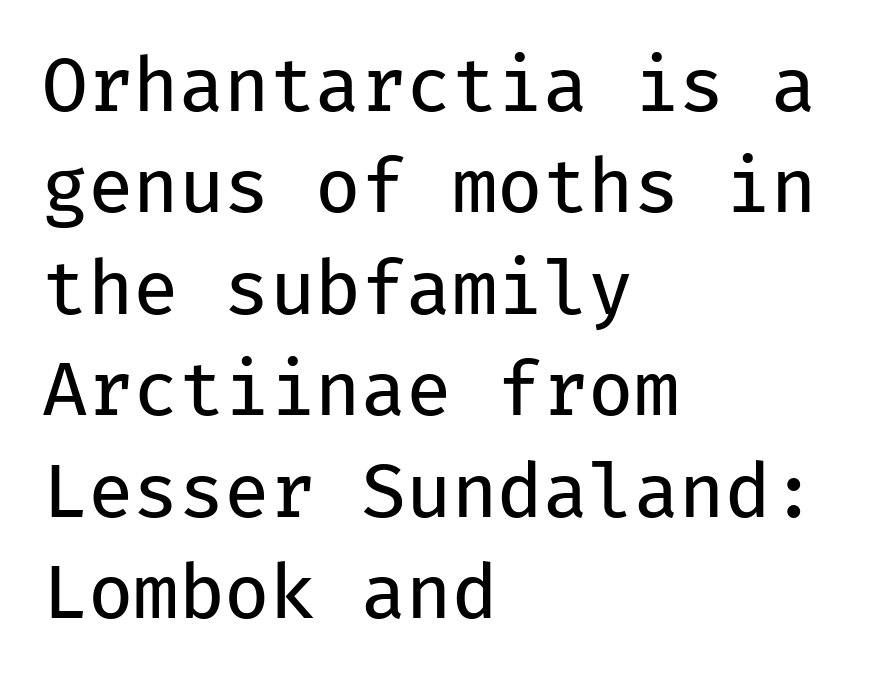
{"serif": "no", "italic": "no", "bold": "no", "weight": "regular", "width": "normal", "stroke_contrast": "low", "x_height": "medium", "monospaced": "yes", "underline": "no", "align": "left", "line_spacing": "normal", "line_spacing_ratio": 1.37, "letter_spacing": "normal", "letter_spacing_em": 0.0, "glyph_px": 74}
